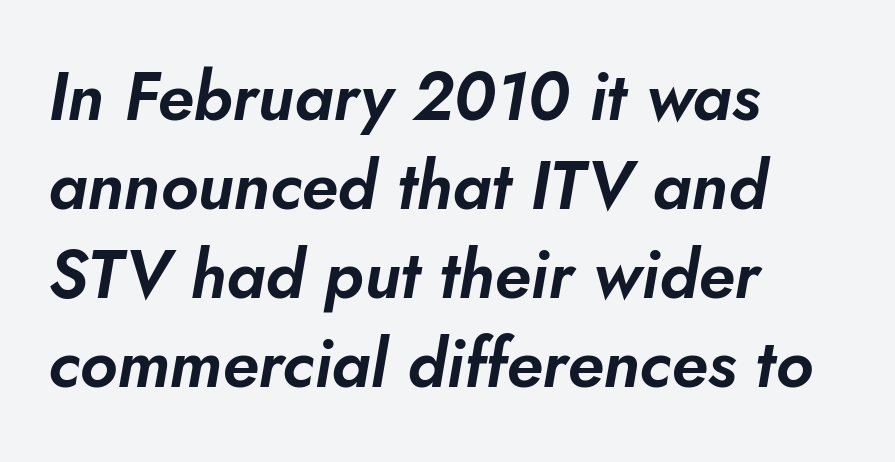
The image shows 67 px text type, italic (leaning right); set left-aligned, normal line spacing (1.33x), normal letter spacing, not underlined; low stroke contrast and a small x-height.
